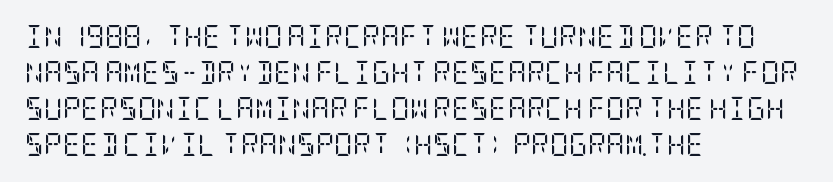
Nothing unusual about the tracking: characters are spaced as the font intends. The typesetter chose a ragged-right arrangement here. Vertical strokes here are truly vertical. In terms of leading, this rendering sits right in the middle.
